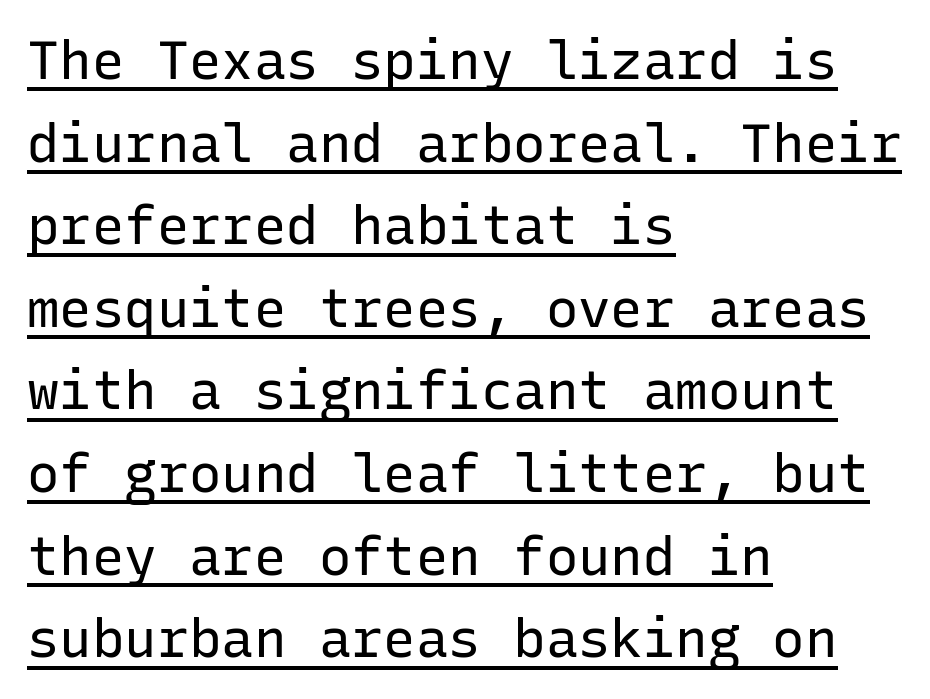
Q: Is the text bold? A: No.
Q: Is the text italic (slanted)? A: No, it is upright.
Q: Is the typeface a serif or a sans-serif typeface? A: Sans-serif.
Q: Is the text underlined? A: Yes.
Q: How is the paragraph aligned? A: Left-aligned.
Q: Is the spacing between letters normal or unusually wide? A: Normal.
Q: Is the spacing between lines tight, normal or loose? A: Normal.
Q: Width (condensed, normal, or wide)? A: Normal.
Q: Stroke contrast? A: Low.
Q: x-height? A: Medium.
Q: Monospaced? A: Yes.
